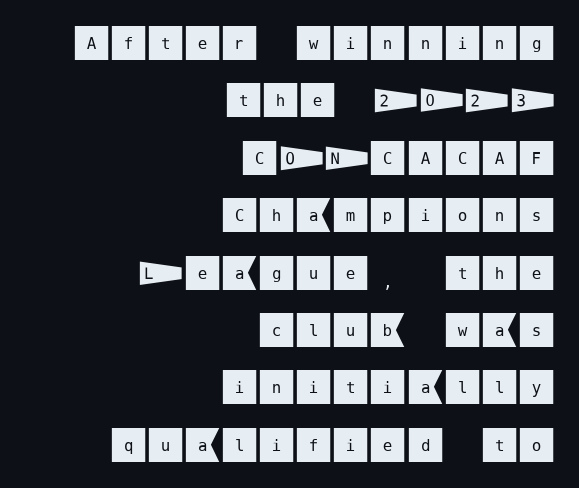
Q: Is the text italic (slanted)? A: No, it is upright.
Q: Is the typeface a serif or a sans-serif typeface? A: Sans-serif.
Q: Is the text underlined? A: No.
Q: How is the paragraph aligned? A: Right-aligned.
Q: Is the spacing between letters normal or unusually wide? A: Normal.
Q: Is the spacing between lines tight, normal or loose? A: Normal.
Q: Width (condensed, normal, or wide)? A: Normal.
Q: Stroke contrast? A: Medium.
Q: x-height? A: Large.
